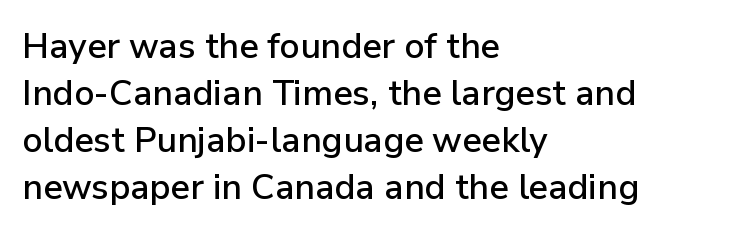
Q: Is the text italic (slanted)? A: No, it is upright.
Q: Is the typeface a serif or a sans-serif typeface? A: Sans-serif.
Q: Is the text underlined? A: No.
Q: How is the paragraph aligned? A: Left-aligned.
Q: Is the spacing between letters normal or unusually wide? A: Normal.
Q: Is the spacing between lines tight, normal or loose? A: Normal.
Q: Width (condensed, normal, or wide)? A: Normal.
Q: Stroke contrast? A: Low.
Q: x-height? A: Medium.
Q: Monospaced? A: No.
